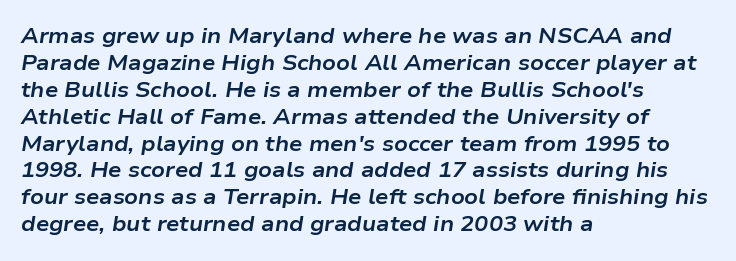
{"italic": "yes", "lean": "right", "slant_degrees": 9, "bold": "yes", "underline": "no", "align": "left", "line_spacing": "normal", "line_spacing_ratio": 1.28, "letter_spacing": "normal", "letter_spacing_em": 0.0, "glyph_px": 21}
